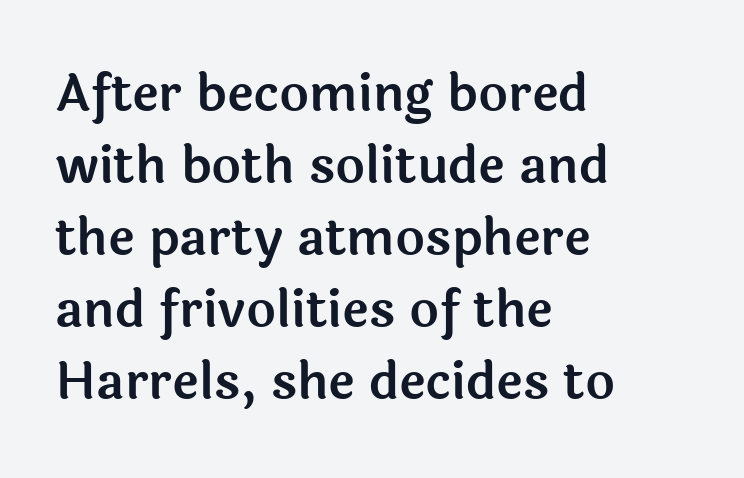
The image shows 51 px sans-serif type, upright; set left-aligned, normal line spacing (1.41x), normal letter spacing, not underlined; a medium x-height.
